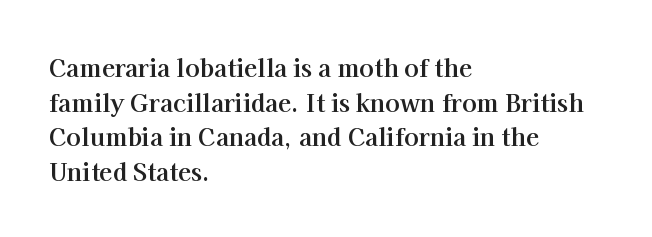
{"italic": "no", "bold": "yes", "underline": "no", "align": "left", "line_spacing": "normal", "line_spacing_ratio": 1.44, "letter_spacing": "normal", "letter_spacing_em": 0.0, "glyph_px": 24}
